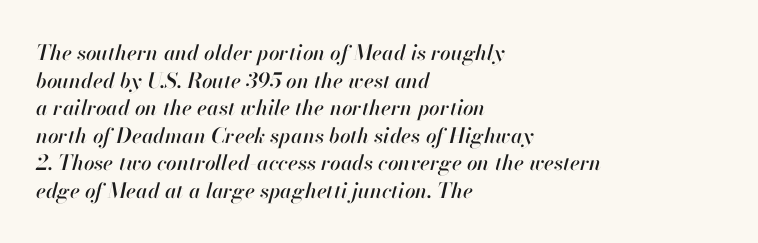
{"italic": "yes", "lean": "right", "slant_degrees": 13, "underline": "no", "align": "left", "line_spacing": "normal", "line_spacing_ratio": 1.31, "letter_spacing": "normal", "letter_spacing_em": 0.0, "glyph_px": 21}
